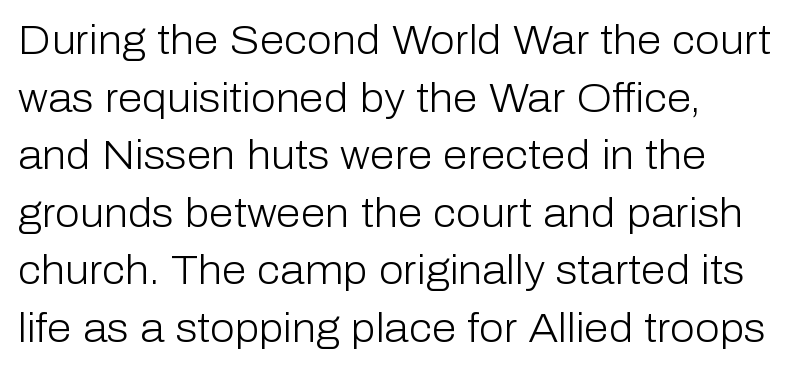
The image shows 40 px light sans-serif type, upright; set left-aligned, normal line spacing (1.44x), normal letter spacing, not underlined; low stroke contrast and a medium x-height.
